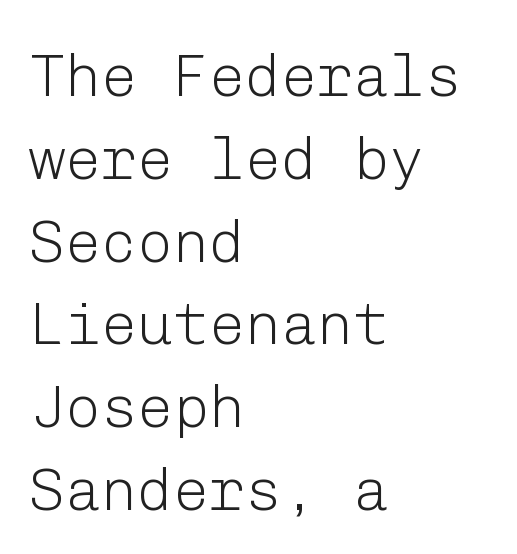
The image shows 60 px light sans-serif type, upright; set left-aligned, normal line spacing (1.38x), normal letter spacing, not underlined; low stroke contrast and a medium x-height.
